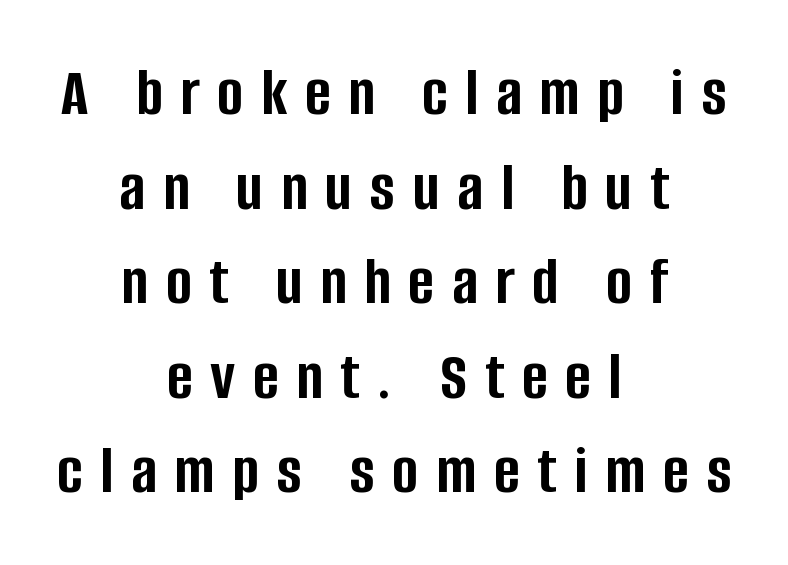
{"serif": "no", "italic": "no", "bold": "yes", "weight": "semibold", "width": "condensed", "stroke_contrast": "low", "x_height": "large", "monospaced": "no", "underline": "no", "align": "center", "line_spacing": "normal", "line_spacing_ratio": 1.37, "letter_spacing": "wide", "letter_spacing_em": 0.26, "glyph_px": 69}
